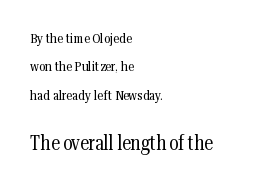
The tracking reads as untouched default to a designer's eye. Beneath every word, the page is bare. When letters stand straight like this, we call the style roman or upright. Quick note: interline space is abundant. The text block is weighted toward the left margin, trailing off unevenly rightward. The typeface has the unassuming heft of standard copy or less.
